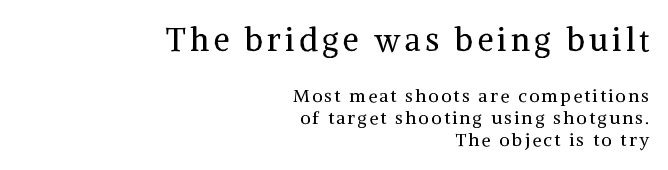
The image shows 32 px regular-weight serif type, upright; set right-aligned, line spacing 1.22x, not underlined; the first (top) block is 1.78x larger; medium stroke contrast and a medium x-height.
